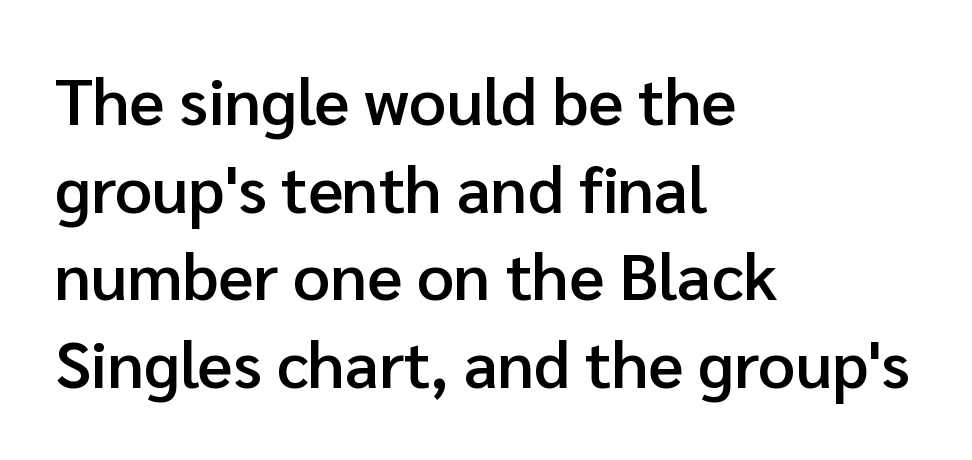
{"serif": "no", "italic": "no", "bold": "semi", "weight": "semibold", "width": "normal", "stroke_contrast": "low", "x_height": "medium", "monospaced": "no", "underline": "no", "align": "left", "line_spacing": "normal", "line_spacing_ratio": 1.35, "letter_spacing": "normal", "letter_spacing_em": 0.0, "glyph_px": 65}
